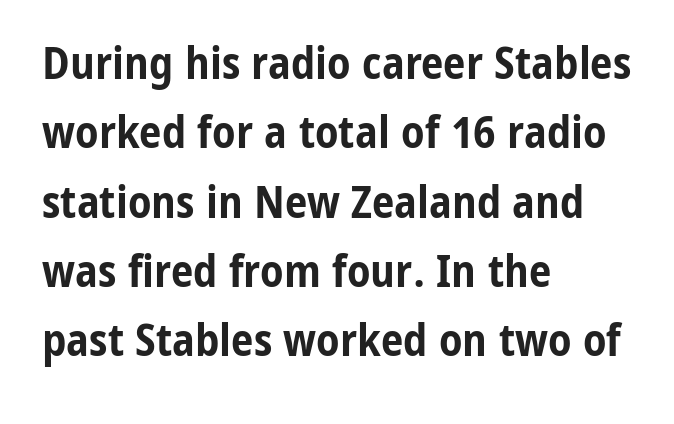
Q: Is the text bold? A: Yes.
Q: Is the text italic (slanted)? A: No, it is upright.
Q: Is the typeface a serif or a sans-serif typeface? A: Sans-serif.
Q: Is the text underlined? A: No.
Q: How is the paragraph aligned? A: Left-aligned.
Q: Is the spacing between letters normal or unusually wide? A: Normal.
Q: Is the spacing between lines tight, normal or loose? A: Normal.
Q: Width (condensed, normal, or wide)? A: Condensed.
Q: Stroke contrast? A: Low.
Q: x-height? A: Medium.
Q: Monospaced? A: No.
